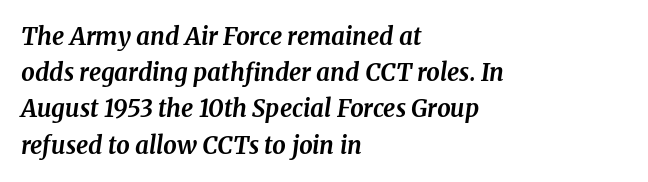
The image shows 24 px bold type, italic (leaning right); set left-aligned, normal line spacing (1.51x), normal letter spacing, not underlined.
